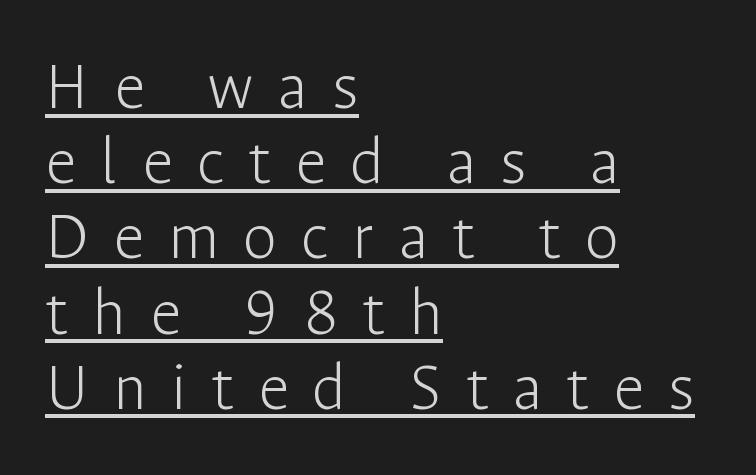
Classification — sans serif. The lines are quadded left. The horizontal fit of the characters is loose and conspicuously gappy. The specimen includes a rule beneath the text block's lines. Proportional: the letters do not fall into vertical columns. You can tell it's not italic because the verticals are truly vertical.
